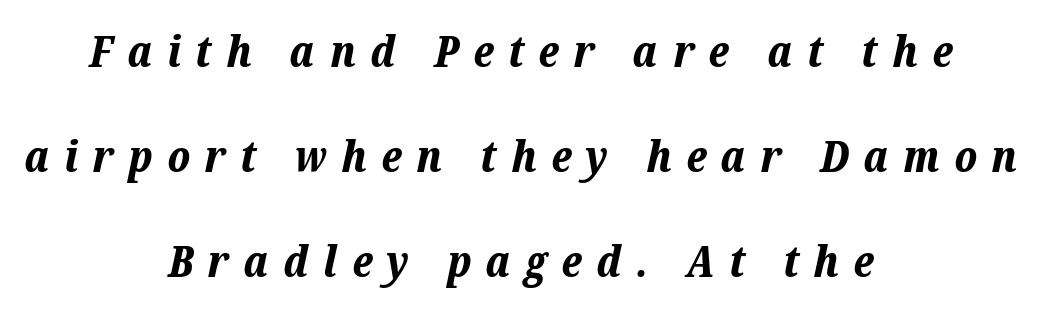
Q: Is the text bold? A: Yes.
Q: Is the text italic (slanted)? A: Yes, it leans right by about 12 degrees.
Q: Is the text underlined? A: No.
Q: How is the paragraph aligned? A: Centered.
Q: Is the spacing between letters normal or unusually wide? A: Unusually wide.
Q: Is the spacing between lines tight, normal or loose? A: Loose.
Q: Width (condensed, normal, or wide)? A: Normal.
Q: Stroke contrast? A: Low.
Q: x-height? A: Medium.
Q: Monospaced? A: No.
